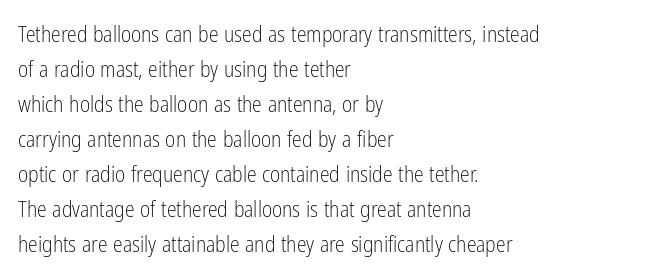
Every stem runs plumb, perpendicular to the baseline. Ink coverage per letter is moderate at most. Does extra space separate the letters? No, they use regular spacing. Line starts are locked; line ends wander. If you measured baseline to baseline, you'd find a middling distance.
